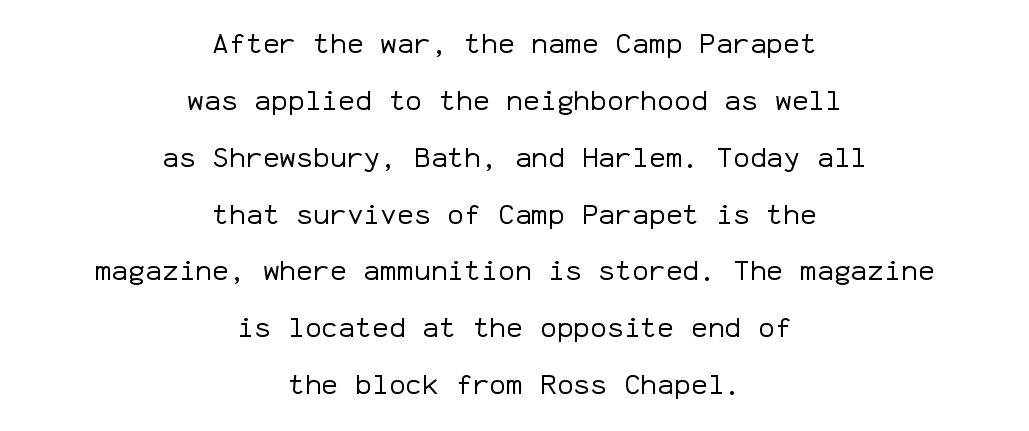
Q: Is the text bold? A: No.
Q: Is the text italic (slanted)? A: No, it is upright.
Q: Is the typeface a serif or a sans-serif typeface? A: Sans-serif.
Q: Is the text underlined? A: No.
Q: How is the paragraph aligned? A: Centered.
Q: Is the spacing between letters normal or unusually wide? A: Normal.
Q: Is the spacing between lines tight, normal or loose? A: Loose.
Q: Width (condensed, normal, or wide)? A: Normal.
Q: Stroke contrast? A: Low.
Q: x-height? A: Medium.
Q: Monospaced? A: Yes.
